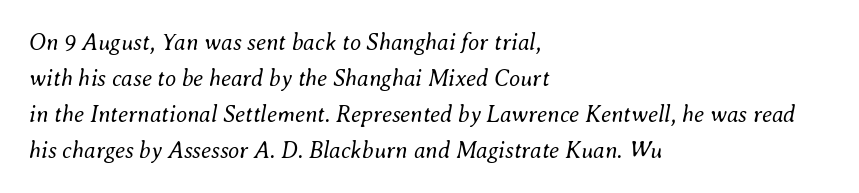
{"italic": "yes", "lean": "right", "slant_degrees": 8, "bold": "no", "underline": "no", "align": "left", "line_spacing": "normal", "line_spacing_ratio": 1.56, "letter_spacing": "normal", "letter_spacing_em": 0.0, "glyph_px": 23}
